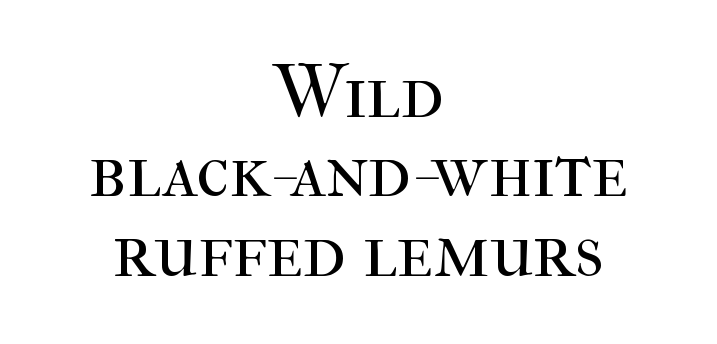
A clean baseline with only descenders dipping below it. Upright lettering throughout. The characters are drawn with everyday or finer stroke widths. Think of a printed novel: that variable character pitch is what you see here. The face used here is seriffed, in the tradition of book romans. The vertical gap from one line to the next is small.
